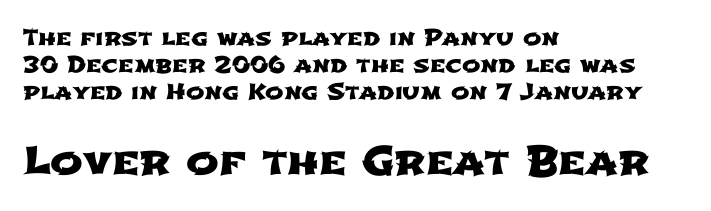
A classic flush-left, rag-right setting is used for this passage. Characters follow at the spacing the type designer built in. Small over large — that's the arrangement of the two blocks here. The passage shown is not underscored anywhere. Type style note: lacks serifs. The rendering uses natural spacing where letterforms have individual widths.
